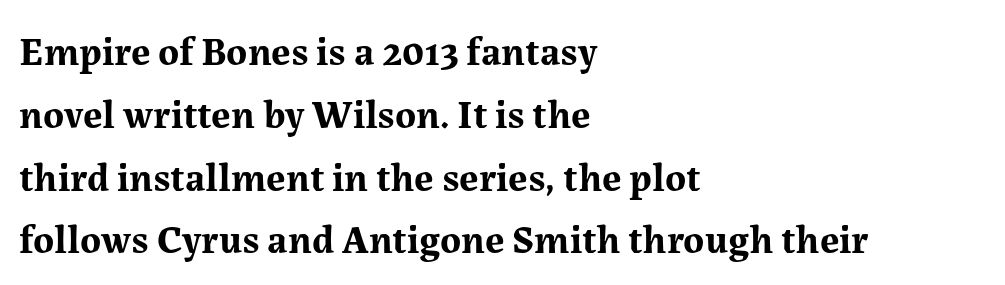
{"serif": "yes", "italic": "no", "bold": "yes", "weight": "bold", "width": "normal", "stroke_contrast": "medium", "x_height": "medium", "monospaced": "no", "underline": "no", "align": "left", "line_spacing": "normal", "line_spacing_ratio": 1.57, "letter_spacing": "normal", "letter_spacing_em": 0.0, "glyph_px": 40}
